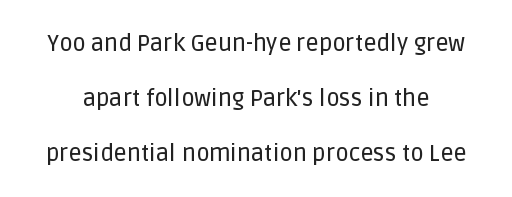
{"italic": "no", "underline": "no", "line_spacing": "loose", "line_spacing_ratio": 2.39, "letter_spacing": "normal", "letter_spacing_em": 0.0, "glyph_px": 23}
